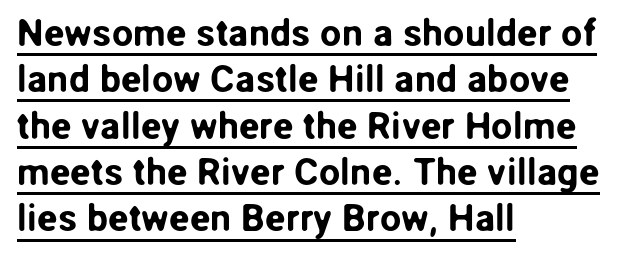
{"serif": "no", "italic": "no", "width": "normal", "stroke_contrast": "low", "x_height": "medium", "monospaced": "no", "underline": "yes", "align": "left", "line_spacing_ratio": 1.22, "letter_spacing": "normal", "letter_spacing_em": 0.0, "glyph_px": 38}
